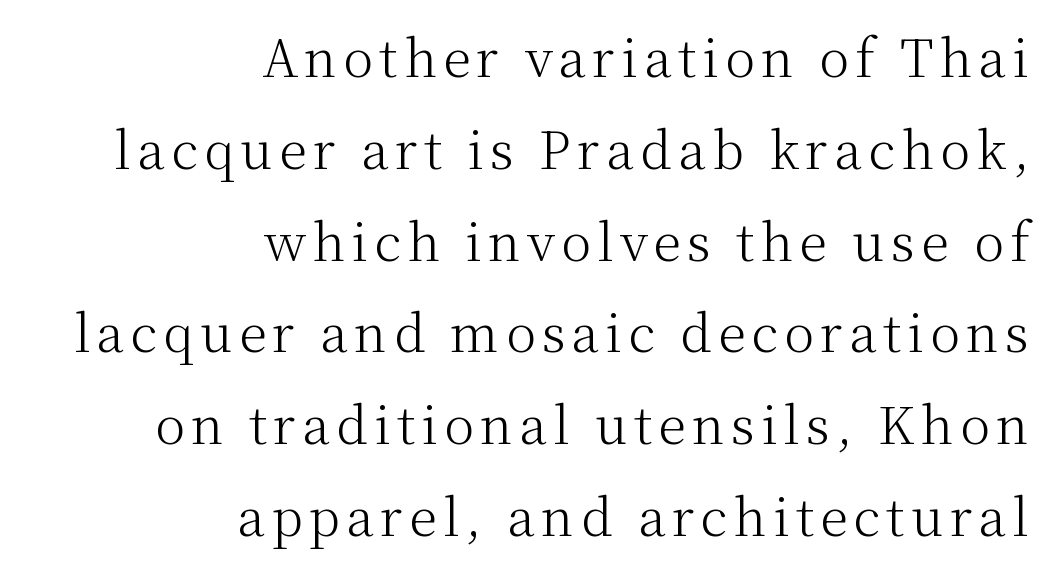
Q: Is the text bold? A: No.
Q: Is the text italic (slanted)? A: No, it is upright.
Q: Is the typeface a serif or a sans-serif typeface? A: Serif.
Q: Is the text underlined? A: No.
Q: How is the paragraph aligned? A: Right-aligned.
Q: Width (condensed, normal, or wide)? A: Normal.
Q: Stroke contrast? A: Medium.
Q: x-height? A: Medium.
Q: Monospaced? A: No.
